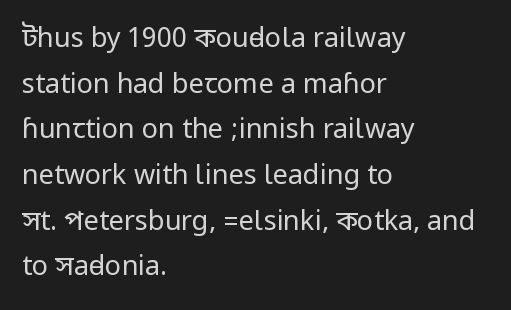
{"italic": "no", "bold": "no", "underline": "no", "align": "left", "line_spacing": "normal", "line_spacing_ratio": 1.69, "letter_spacing": "normal", "letter_spacing_em": 0.0, "glyph_px": 27}
